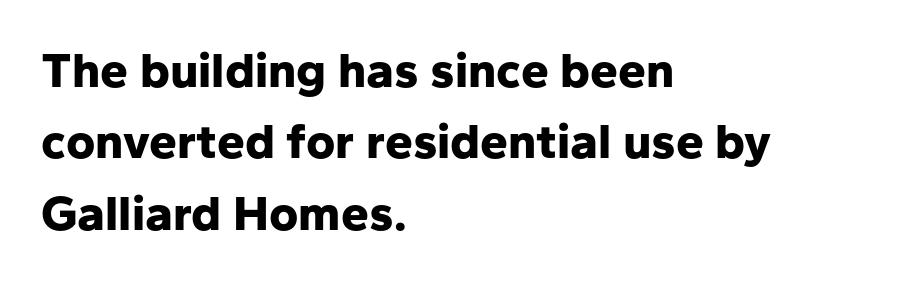
{"serif": "no", "italic": "no", "bold": "yes", "weight": "bold", "width": "normal", "stroke_contrast": "low", "x_height": "medium", "monospaced": "no", "underline": "no", "align": "left", "line_spacing": "normal", "line_spacing_ratio": 1.43, "letter_spacing": "normal", "letter_spacing_em": 0.0, "glyph_px": 50}
